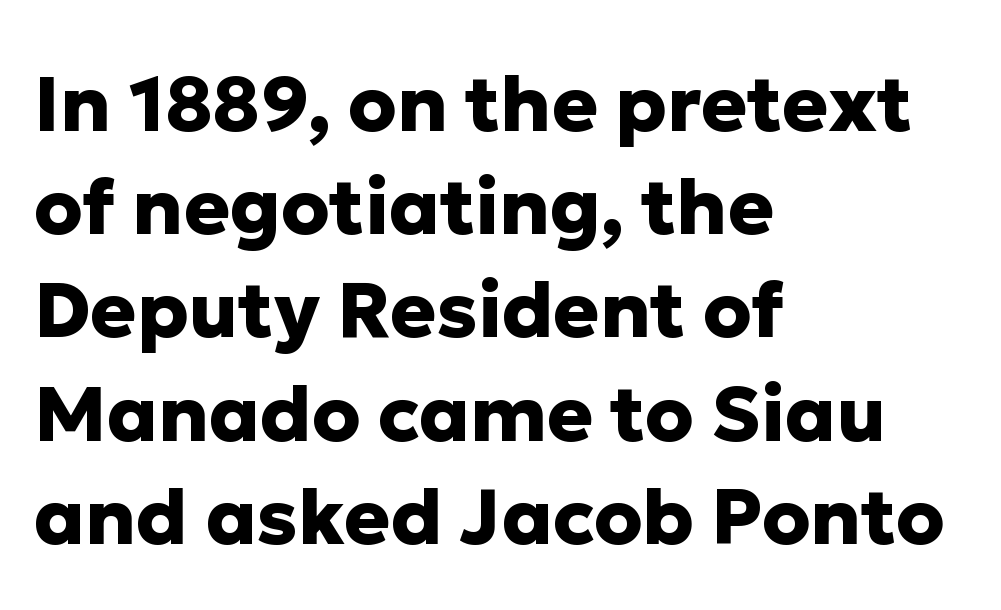
The ragged edge is on the right, which tells us the setting is flush left. The space between consecutive lines is moderate. The letters stand straight up with perfectly vertical stems. The face used here is rendered with its standard letterfit. A clean baseline with only descenders dipping below it. Nothing sits at the stroke ends, so this counts as sans-serif.
